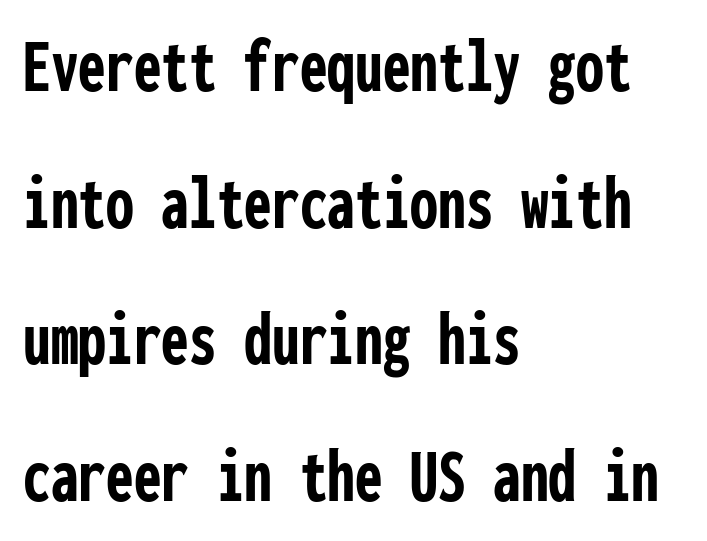
Q: Is the text bold? A: Yes.
Q: Is the text italic (slanted)? A: No, it is upright.
Q: Is the typeface a serif or a sans-serif typeface? A: Sans-serif.
Q: Is the text underlined? A: No.
Q: How is the paragraph aligned? A: Left-aligned.
Q: Is the spacing between letters normal or unusually wide? A: Normal.
Q: Width (condensed, normal, or wide)? A: Condensed.
Q: Stroke contrast? A: Low.
Q: x-height? A: Medium.
Q: Monospaced? A: Yes.
